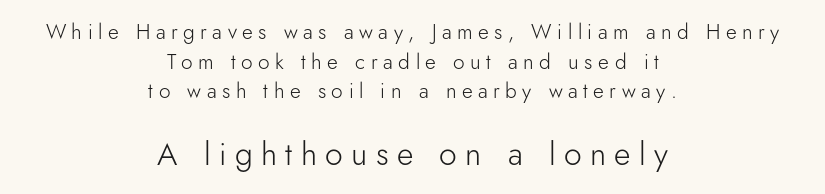
{"serif": "no", "italic": "no", "bold": "no", "weight": "light", "width": "normal", "stroke_contrast": "low", "x_height": "small", "monospaced": "no", "underline": "no", "align": "center", "line_spacing": "normal", "line_spacing_ratio": 1.41, "letter_spacing": "wide", "letter_spacing_em": 0.26, "larger_block": "second", "size_ratio": 1.52, "glyph_px": 32}
